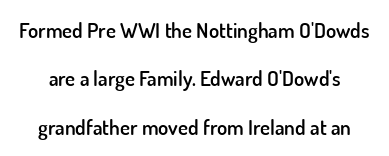
Q: Is the text bold? A: Semi-bold.
Q: Is the text italic (slanted)? A: No, it is upright.
Q: Is the text underlined? A: No.
Q: Is the spacing between letters normal or unusually wide? A: Normal.
Q: Is the spacing between lines tight, normal or loose? A: Loose.
